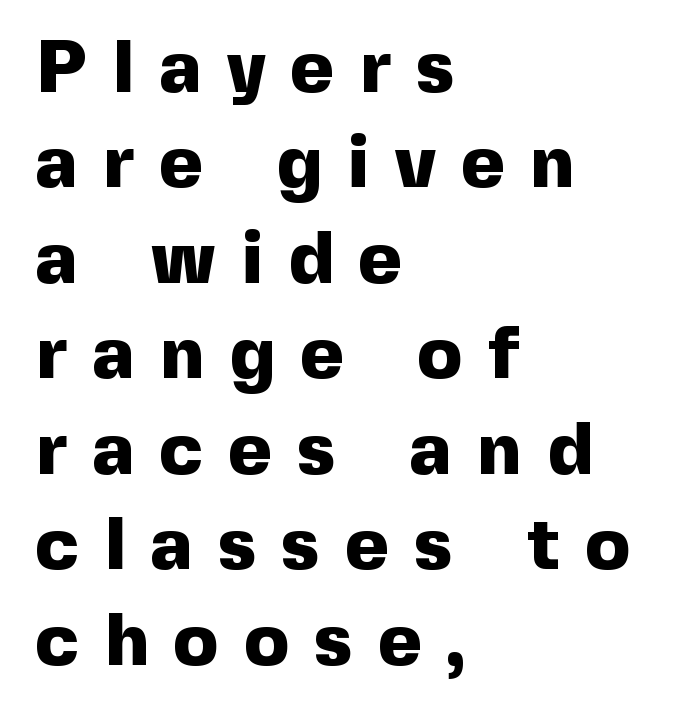
Ordinary non-slanted type is in use. Varying glyph widths throughout — classic text-font behaviour. The rag falls on the right side of this text block. Are there feet on the stems? There aren't — it's a sans.
